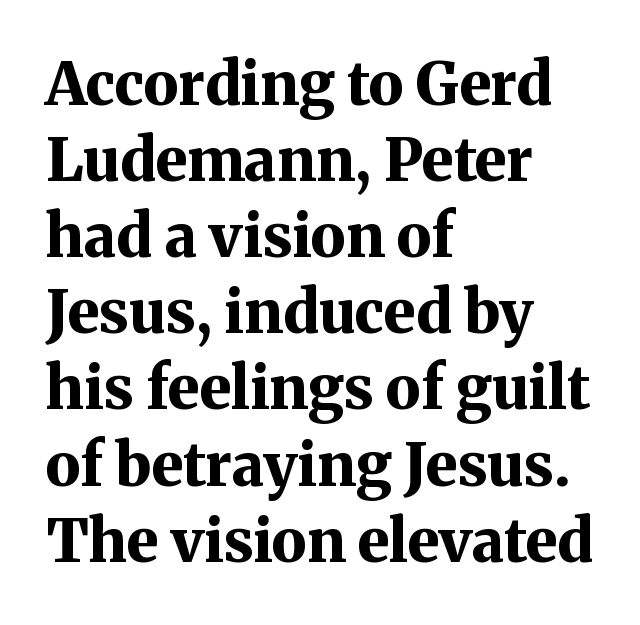
Q: Is the text bold? A: Yes.
Q: Is the text italic (slanted)? A: No, it is upright.
Q: Is the typeface a serif or a sans-serif typeface? A: Serif.
Q: Is the text underlined? A: No.
Q: How is the paragraph aligned? A: Left-aligned.
Q: Is the spacing between letters normal or unusually wide? A: Normal.
Q: Is the spacing between lines tight, normal or loose? A: Normal.
Q: Width (condensed, normal, or wide)? A: Normal.
Q: Stroke contrast? A: Medium.
Q: x-height? A: Medium.
Q: Monospaced? A: No.
